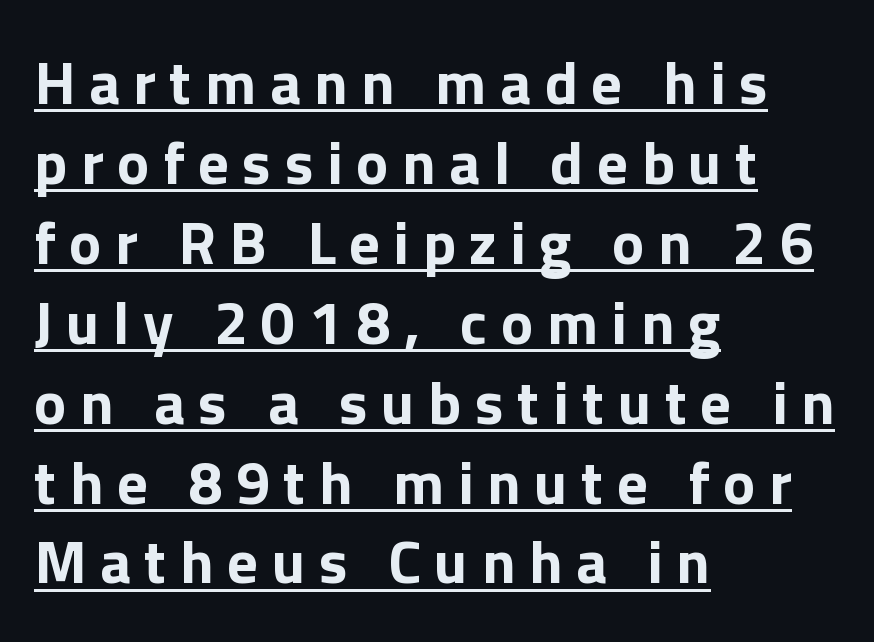
Q: Is the text bold? A: Yes.
Q: Is the text italic (slanted)? A: No, it is upright.
Q: Is the typeface a serif or a sans-serif typeface? A: Sans-serif.
Q: Is the text underlined? A: Yes.
Q: How is the paragraph aligned? A: Left-aligned.
Q: Is the spacing between letters normal or unusually wide? A: Unusually wide.
Q: Is the spacing between lines tight, normal or loose? A: Normal.
Q: Width (condensed, normal, or wide)? A: Normal.
Q: x-height? A: Medium.
Q: Monospaced? A: No.
